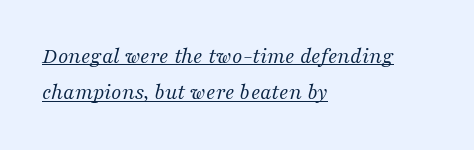
The image shows 23 px text type, italic (leaning right); set left-aligned, normal line spacing (1.58x), normal letter spacing, underlined.
